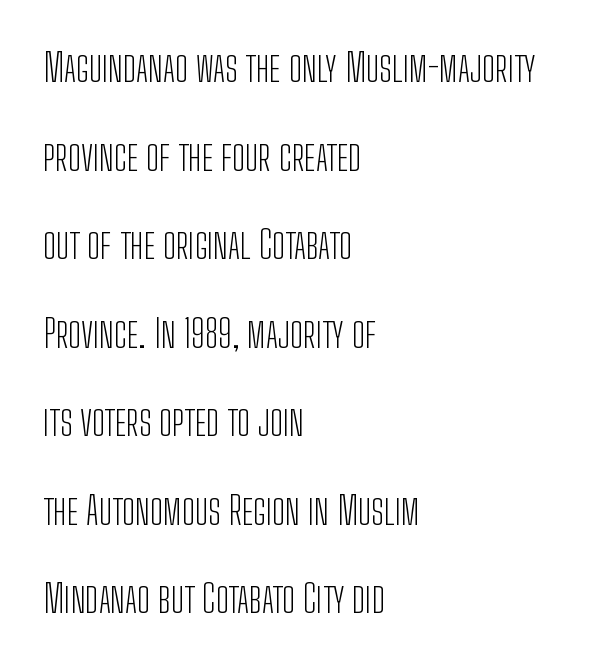
{"serif": "no", "italic": "no", "bold": "no", "weight": "light", "width": "condensed", "stroke_contrast": "low", "x_height": "medium", "monospaced": "no", "underline": "no", "align": "left", "line_spacing": "loose", "line_spacing_ratio": 2.27, "letter_spacing": "normal", "letter_spacing_em": 0.0, "glyph_px": 39}
